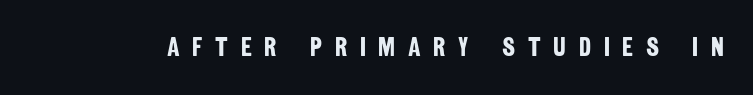
{"bold": "yes", "underline": "no", "letter_spacing": "wide", "letter_spacing_em": 0.49, "glyph_px": 26}
